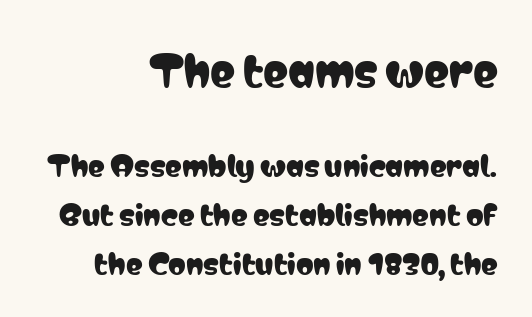
{"serif": "no", "italic": "no", "width": "condensed", "stroke_contrast": "low", "x_height": "medium", "monospaced": "no", "underline": "no", "align": "right", "line_spacing_ratio": 1.76, "letter_spacing": "normal", "letter_spacing_em": 0.0, "larger_block": "first", "size_ratio": 1.5, "glyph_px": 42}
